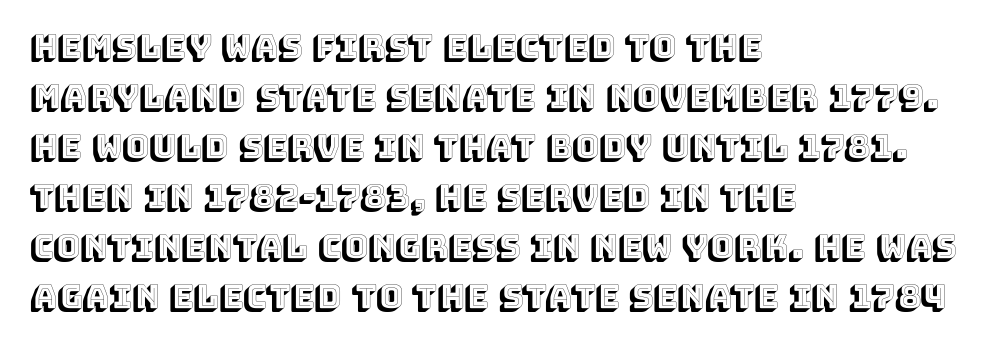
Just letters on the line, the space beneath them empty. The letters advance in unequal steps, a hallmark of proportional type. No extra tracking has been applied to these lines. In CSS terms this would be text-align: left.
